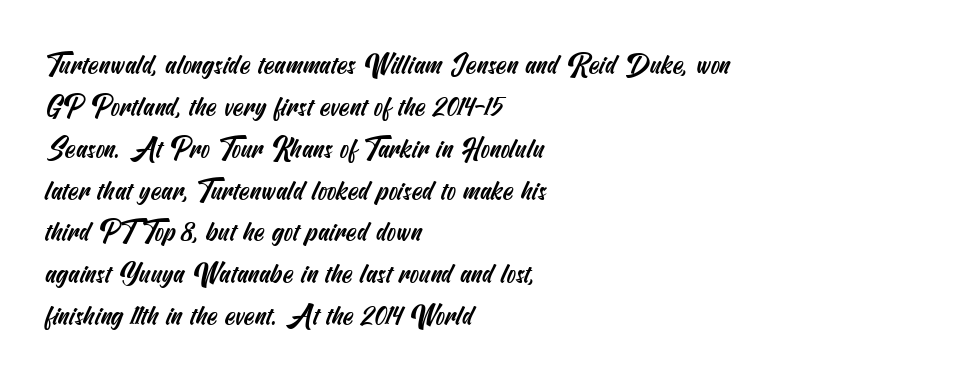
Regular leading. These lines are set flush left with a ragged right edge. The line texture is even and compact thanks to regular tracking. The area under the type is left untouched.
